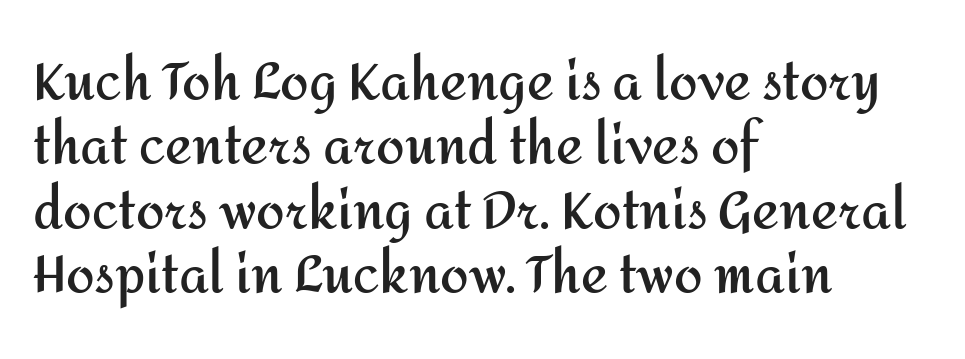
The rendering keeps characters at their native spacing. Weight: bold. Letterform terminals end flat and unadorned throughout the passage. The setting favours the left margin, as ordinary paragraphs usually do.
